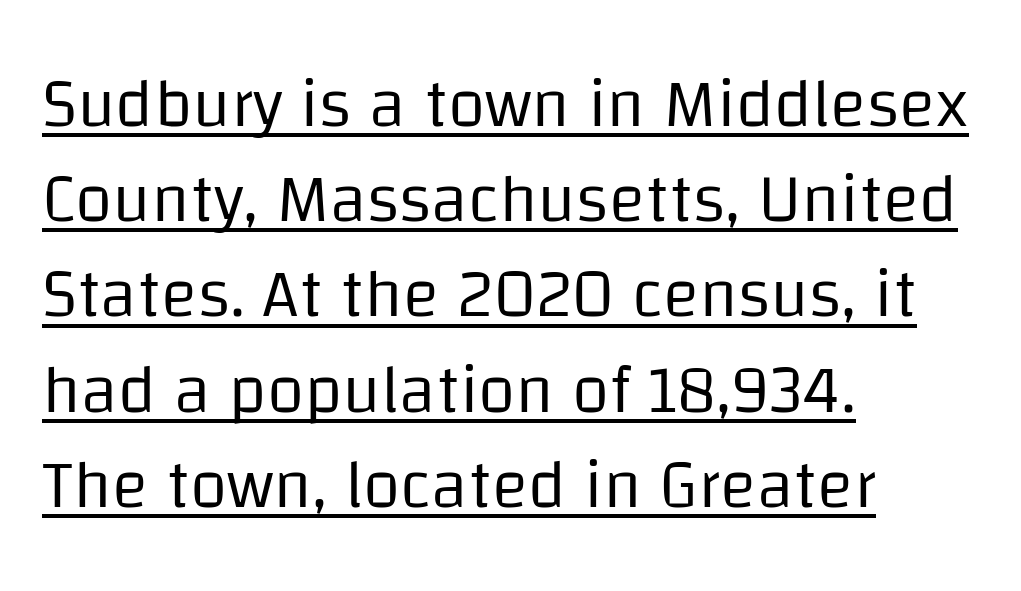
Q: Is the text bold? A: No.
Q: Is the text italic (slanted)? A: No, it is upright.
Q: Is the typeface a serif or a sans-serif typeface? A: Sans-serif.
Q: Is the text underlined? A: Yes.
Q: How is the paragraph aligned? A: Left-aligned.
Q: Is the spacing between letters normal or unusually wide? A: Normal.
Q: Is the spacing between lines tight, normal or loose? A: Normal.
Q: Width (condensed, normal, or wide)? A: Normal.
Q: Stroke contrast? A: Low.
Q: x-height? A: Large.
Q: Monospaced? A: No.
